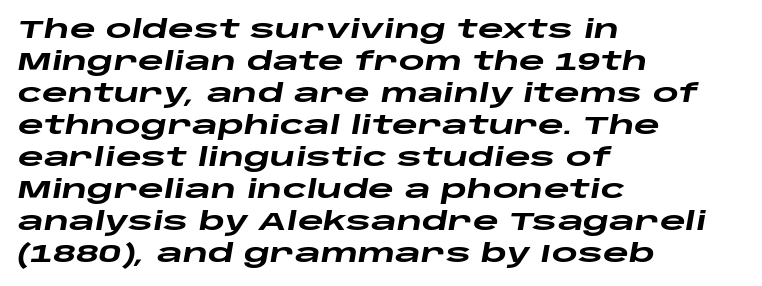
Rule under the text: the space is simply empty. The rendering keeps characters at their native spacing. The text carries the slant typical of an italic or oblique font. Reading down the column, the eye jumps a familiar distance to each next line.
